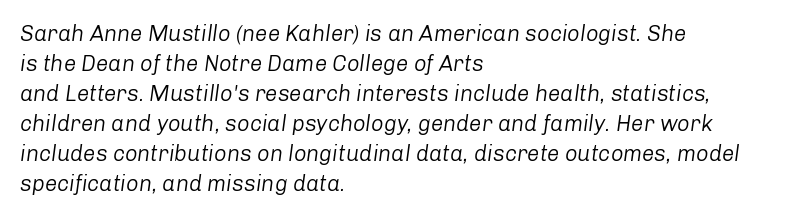
The image shows 22 px text type, italic (leaning right); set left-aligned, normal line spacing (1.36x), normal letter spacing, not underlined.
